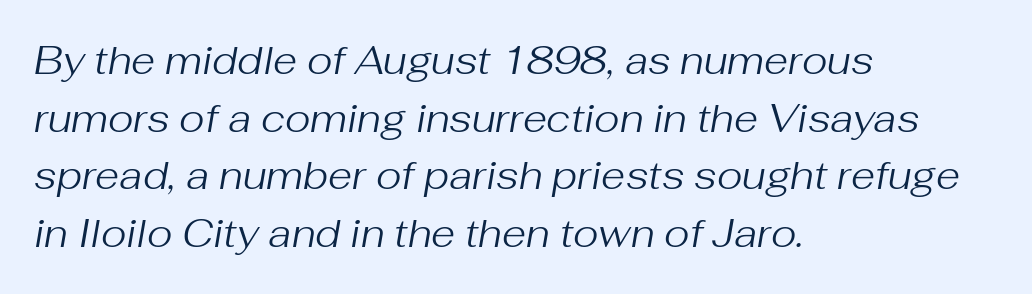
Q: Is the text bold? A: No.
Q: Is the text italic (slanted)? A: Yes, it leans right by about 10 degrees.
Q: Is the text underlined? A: No.
Q: How is the paragraph aligned? A: Left-aligned.
Q: Is the spacing between letters normal or unusually wide? A: Normal.
Q: Is the spacing between lines tight, normal or loose? A: Normal.
Q: Width (condensed, normal, or wide)? A: Normal.
Q: Stroke contrast? A: Medium.
Q: x-height? A: Medium.
Q: Monospaced? A: No.
